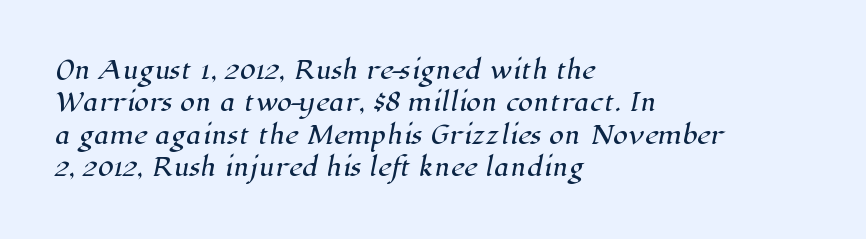
Notice how the passage keeps a crisp vertical edge on the left only. Descenders are the only things crossing below the line. Glyph-to-glyph distance matches everyday printed text. A normal amount of white space separates one row of letters from the next.
